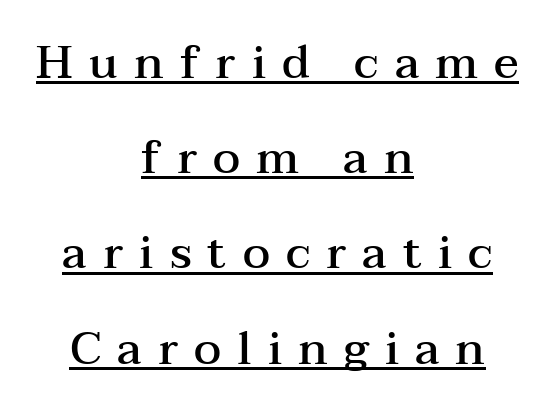
{"serif": "yes", "italic": "no", "bold": "semi", "weight": "semibold", "width": "wide", "stroke_contrast": "medium", "x_height": "medium", "monospaced": "no", "underline": "yes", "align": "center", "line_spacing": "loose", "line_spacing_ratio": 2.07, "letter_spacing": "wide", "letter_spacing_em": 0.35, "glyph_px": 46}
